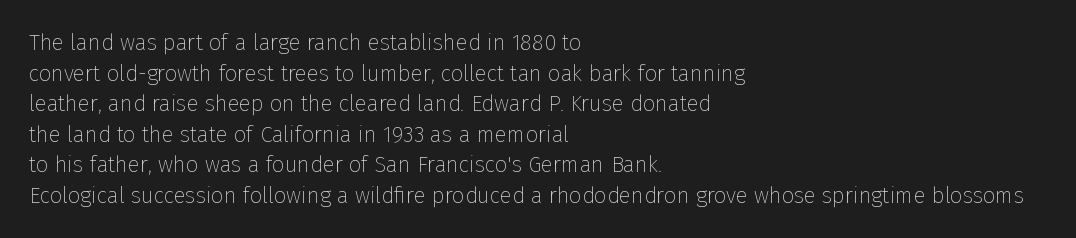
{"italic": "no", "bold": "no", "underline": "no", "align": "left", "line_spacing": "normal", "line_spacing_ratio": 1.39, "letter_spacing": "normal", "letter_spacing_em": 0.0, "glyph_px": 22}
